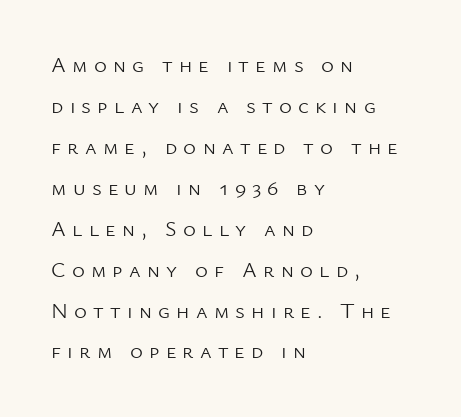
The strip under each line holds only bare page. You can tell it's not italic because the verticals are truly vertical. No letter is thick-stroked: the sample isn't bold. Honestly, the letter spacing is so wide it's the main thing you notice.
